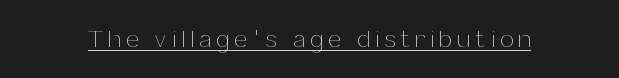
Q: Is the text bold? A: No.
Q: Is the text italic (slanted)? A: No, it is upright.
Q: Is the text underlined? A: Yes.
Q: Is the spacing between letters normal or unusually wide? A: Unusually wide.
